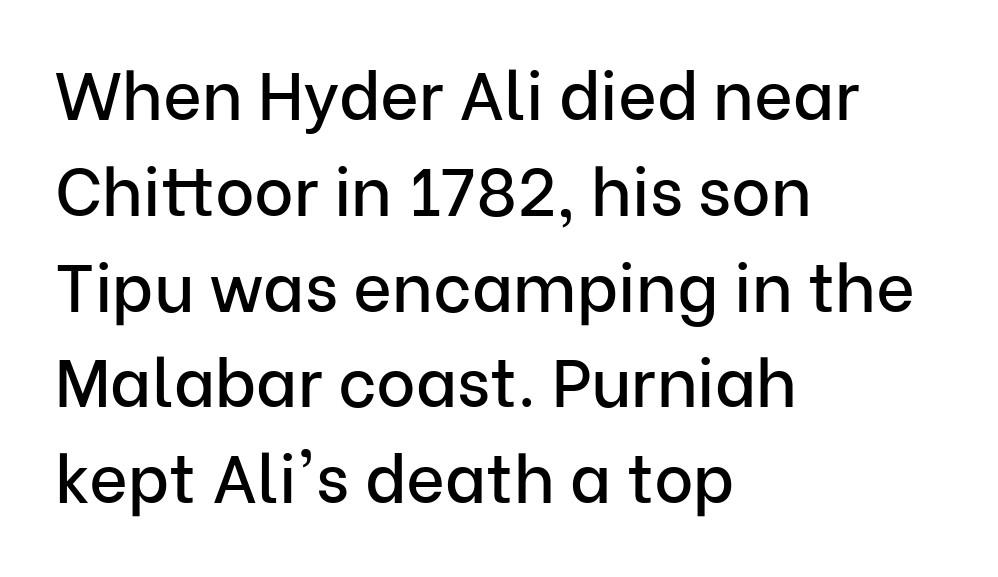
A normal amount of white space separates one row of letters from the next. Descender tails drop into unmarked territory. In terms of posture, this sample is upright. The rendering shows plain stroke endings on the letterforms — a sans-serif design.
